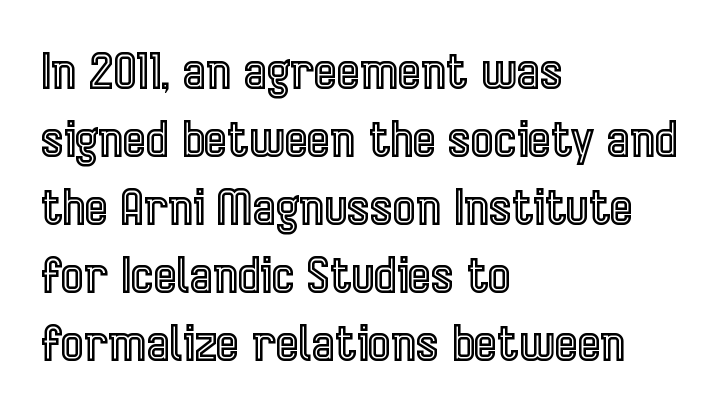
Q: Is the text italic (slanted)? A: No, it is upright.
Q: Is the text underlined? A: No.
Q: How is the paragraph aligned? A: Left-aligned.
Q: Is the spacing between letters normal or unusually wide? A: Normal.
Q: Is the spacing between lines tight, normal or loose? A: Normal.
Q: Width (condensed, normal, or wide)? A: Condensed.
Q: x-height? A: Medium.
Q: Monospaced? A: No.
